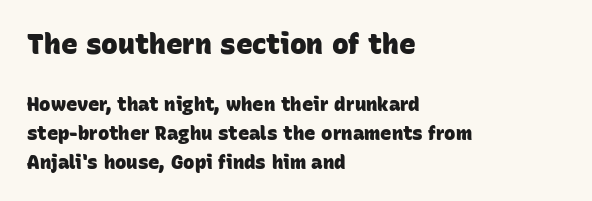
Here the first block reads like a headline and the second like body copy. Quick note: interline space is typical. The strip under each line holds only bare page. I'd call this a sans setting — the letters go barefoot.
